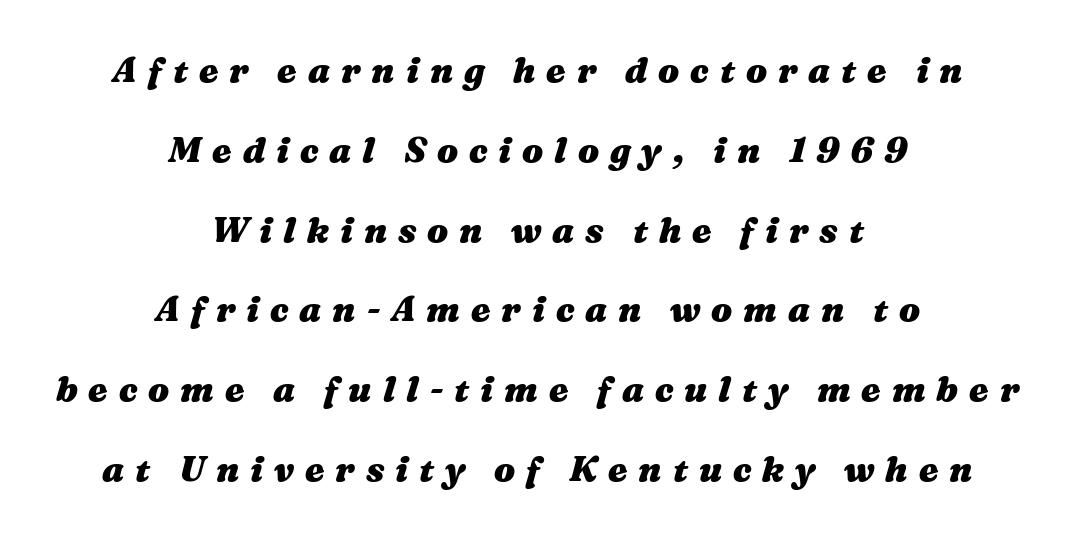
The lines in this sample share a center point and differ in where they start and stop. Strong, thick strokes mark this as bold type. The space between consecutive lines is lavish. Is the type slanted? Yes — the strokes lean at a clear angle.
